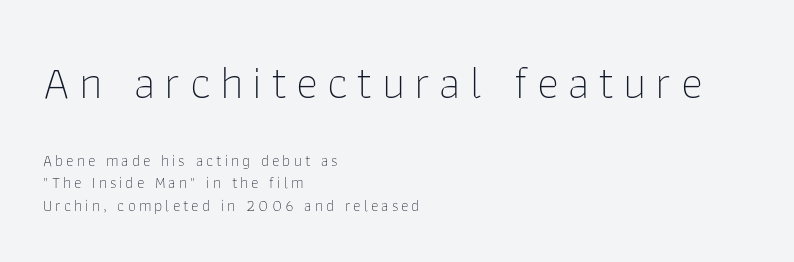
{"serif": "no", "italic": "no", "bold": "no", "weight": "thin", "width": "normal", "stroke_contrast": "low", "x_height": "medium", "monospaced": "no", "underline": "no", "align": "left", "line_spacing": "normal", "line_spacing_ratio": 1.41, "larger_block": "first", "size_ratio": 2.94, "glyph_px": 47}
